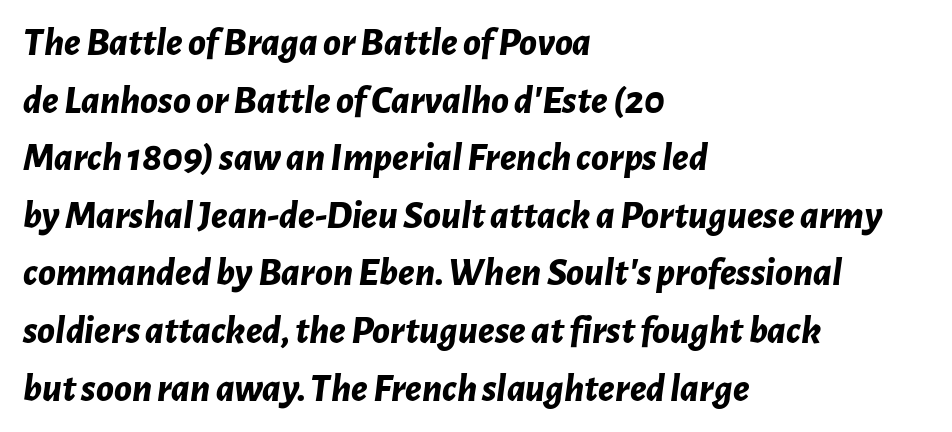
Q: Is the text bold? A: Yes.
Q: Is the text italic (slanted)? A: Yes, it leans right by about 7 degrees.
Q: Is the text underlined? A: No.
Q: How is the paragraph aligned? A: Left-aligned.
Q: Is the spacing between letters normal or unusually wide? A: Normal.
Q: Is the spacing between lines tight, normal or loose? A: Normal.
Q: Width (condensed, normal, or wide)? A: Normal.
Q: Stroke contrast? A: Low.
Q: x-height? A: Medium.
Q: Monospaced? A: No.
